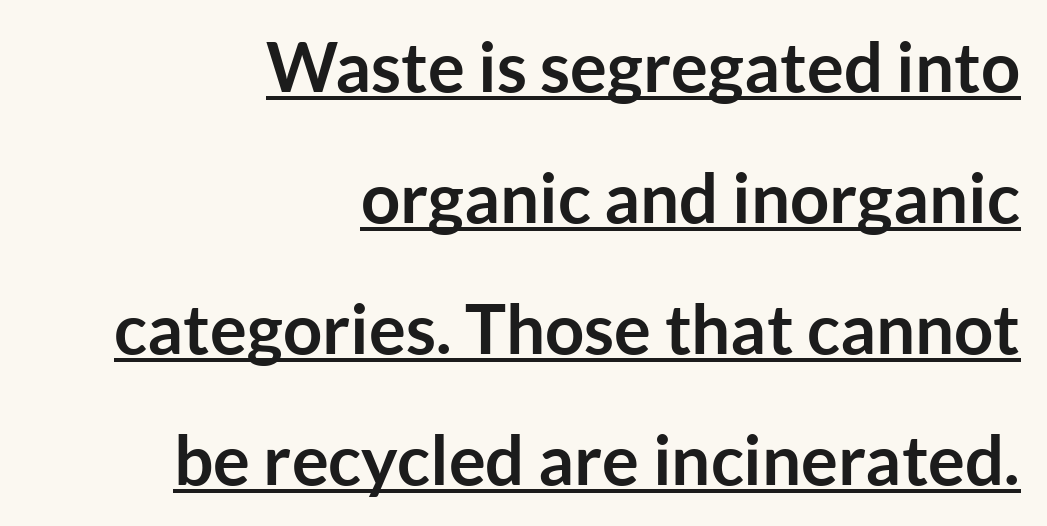
A typesetter would label this face a sans. Strokes here are thick enough to call this a true bold. Summary of vertical rhythm: relaxed, with wide interline spacing. The face used here is proportionally spaced, like ordinary book or web type. Short and long lines alike share a common ending point at right. The tracking reads as untouched default to a designer's eye.
